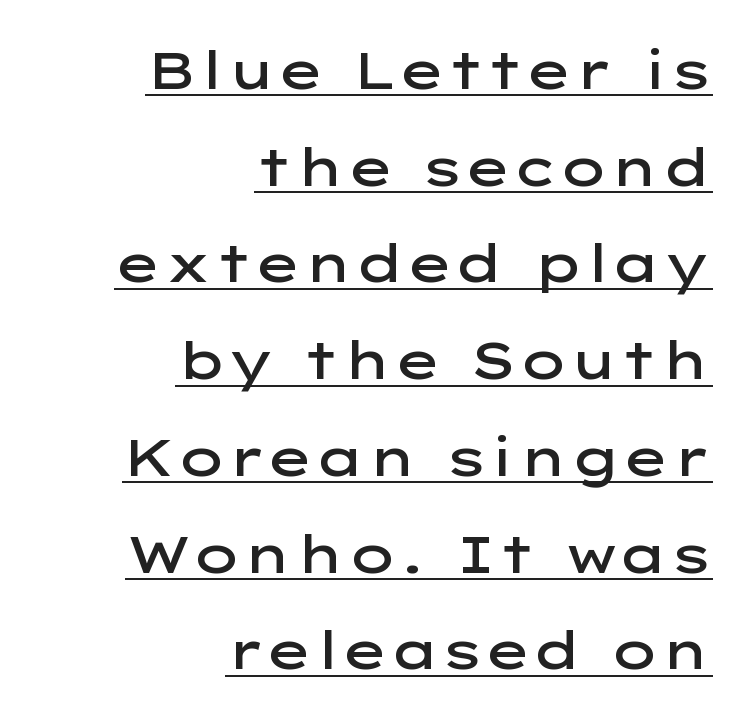
In terms of weight, the rendering is demibold, just under bold. The passage shown has conventional tracking throughout. Nothing sits at the stroke ends, so this counts as sans-serif. Notice how the stems are strictly vertical — no italics here.
